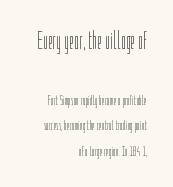
The image shows 25 px text type, upright; set right-aligned, line spacing 1.83x, normal letter spacing, not underlined; the first (top) block is 1.79x larger.
